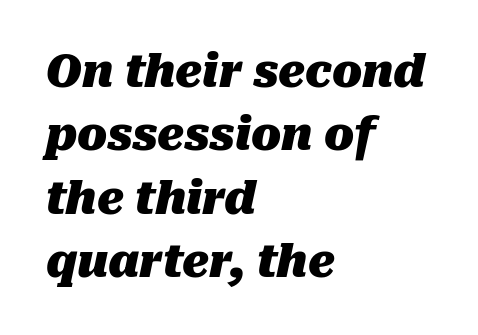
Caption: standard tracking, unaltered. Anything drawn beneath the words? Only blank space. How would I describe the line gaps? Plain and ordinary. Heavy, bold letterforms. Visually the block forms a straight wall on the left and a jagged coastline on the right.
